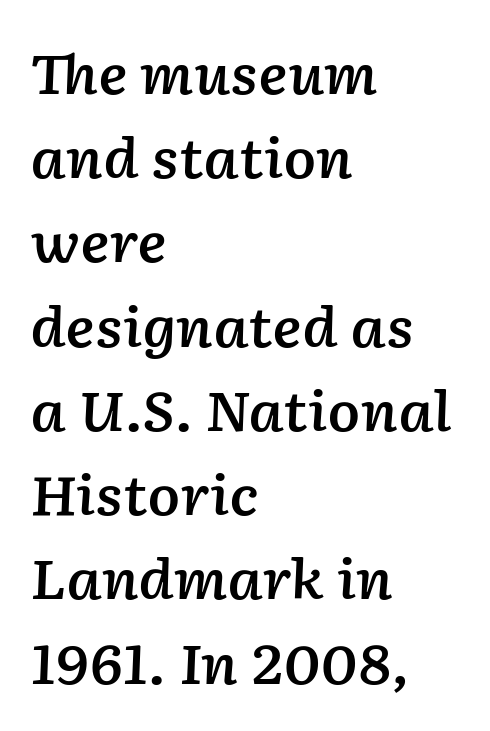
The image shows 54 px semibold type, italic (leaning right); set left-aligned, normal line spacing (1.56x), normal letter spacing, not underlined; low stroke contrast and a medium x-height.
